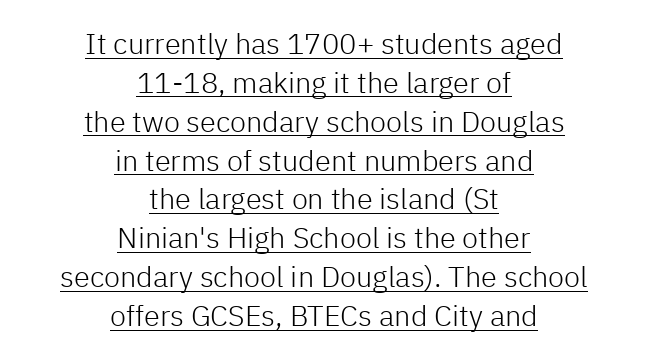
The image shows 29 px light sans-serif type, upright; set centered, normal line spacing (1.34x), normal letter spacing, underlined; low stroke contrast and a medium x-height.
